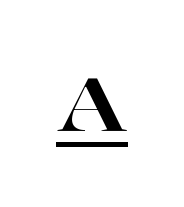
Q: Is the text italic (slanted)? A: No, it is upright.
Q: Is the typeface a serif or a sans-serif typeface? A: Serif.
Q: Is the text underlined? A: Yes.
Q: Is the spacing between letters normal or unusually wide? A: Unusually wide.
Q: Width (condensed, normal, or wide)? A: Wide.
Q: Stroke contrast? A: High.
Q: x-height? A: Medium.
Q: Monospaced? A: No.
